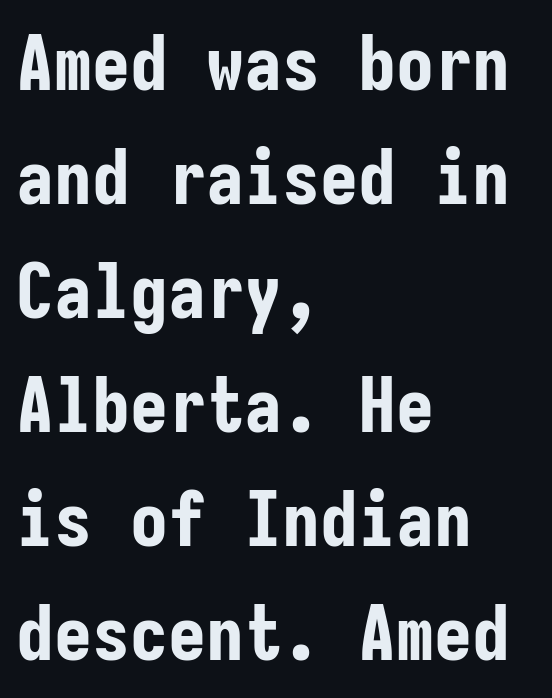
{"serif": "no", "italic": "no", "bold": "yes", "weight": "bold", "width": "condensed", "stroke_contrast": "low", "x_height": "medium", "monospaced": "yes", "underline": "no", "align": "left", "line_spacing": "normal", "line_spacing_ratio": 1.5, "letter_spacing": "normal", "letter_spacing_em": 0.0, "glyph_px": 76}
